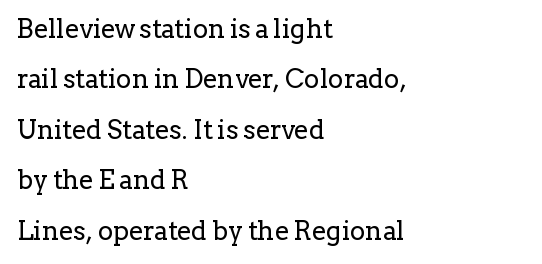
{"italic": "no", "bold": "no", "underline": "no", "align": "left", "line_spacing": "loose", "line_spacing_ratio": 1.94, "letter_spacing": "normal", "letter_spacing_em": 0.0, "glyph_px": 26}
